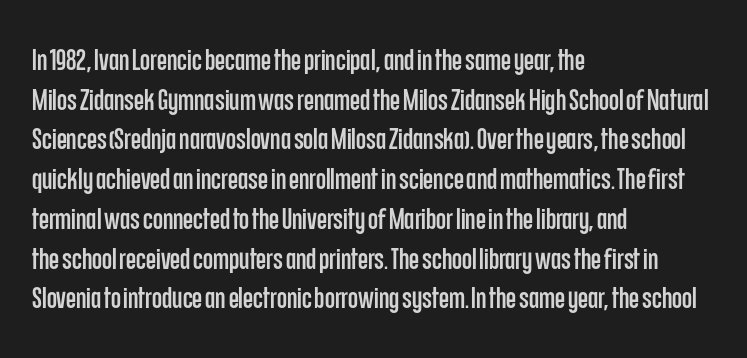
The typeface chosen for these lines omits serifs. Vertical spacing — default. Descender tails drop into unmarked territory. This rendering uses left alignment, leaving the right contour irregular. Observe the ordinary spacing: letters are neighbours, not strangers.
